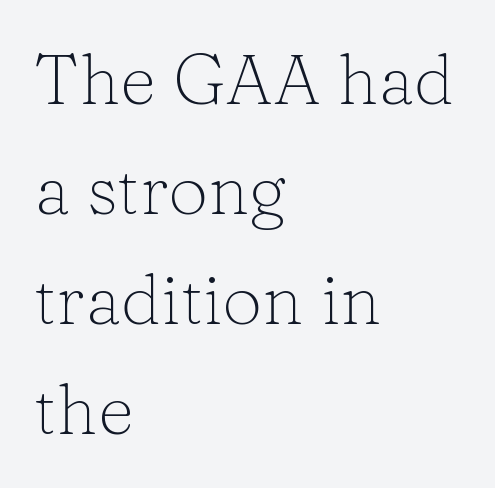
{"serif": "yes", "italic": "no", "bold": "no", "weight": "light", "width": "normal", "stroke_contrast": "low", "x_height": "medium", "monospaced": "no", "underline": "no", "align": "left", "line_spacing": "normal", "line_spacing_ratio": 1.55, "letter_spacing": "normal", "letter_spacing_em": 0.0, "glyph_px": 71}
